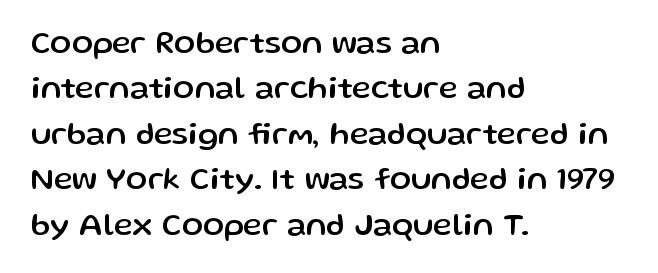
The image shows 32 px sans-serif type, upright; set left-aligned, normal line spacing (1.42x), normal letter spacing, not underlined; low stroke contrast and a medium x-height.
